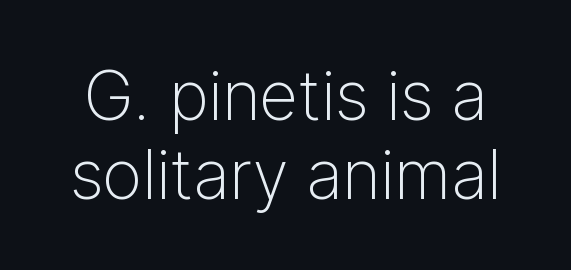
The image shows 68 px light sans-serif type, upright; set line spacing 1.16x, normal letter spacing, not underlined; low stroke contrast and a medium x-height.
